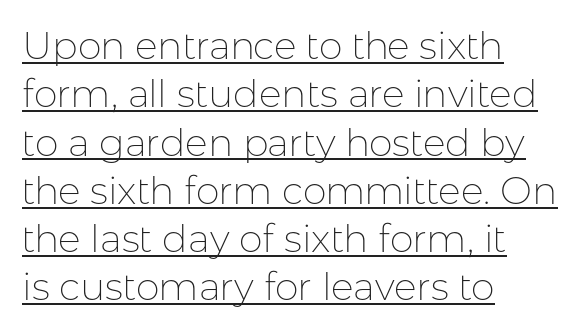
Q: Is the text bold? A: No.
Q: Is the text italic (slanted)? A: No, it is upright.
Q: Is the typeface a serif or a sans-serif typeface? A: Sans-serif.
Q: Is the text underlined? A: Yes.
Q: How is the paragraph aligned? A: Left-aligned.
Q: Is the spacing between letters normal or unusually wide? A: Normal.
Q: Is the spacing between lines tight, normal or loose? A: Normal.
Q: Width (condensed, normal, or wide)? A: Normal.
Q: Stroke contrast? A: Low.
Q: x-height? A: Medium.
Q: Monospaced? A: No.
